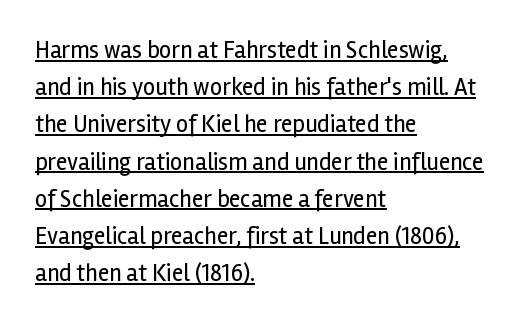
{"italic": "no", "bold": "no", "underline": "yes", "align": "left", "line_spacing": "normal", "line_spacing_ratio": 1.55, "letter_spacing": "normal", "letter_spacing_em": 0.0, "glyph_px": 24}
